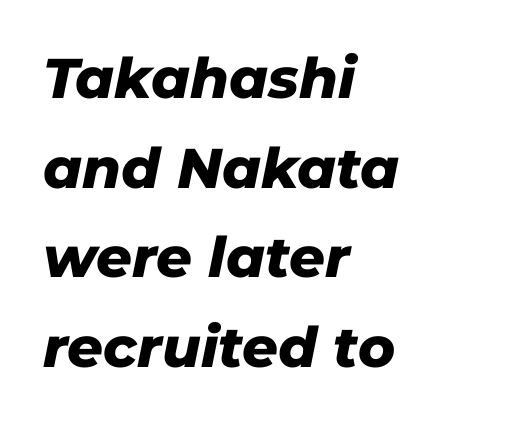
The image shows 56 px heavy type, italic (leaning right); set left-aligned, normal line spacing (1.6x), normal letter spacing, not underlined; low stroke contrast and a medium x-height.
